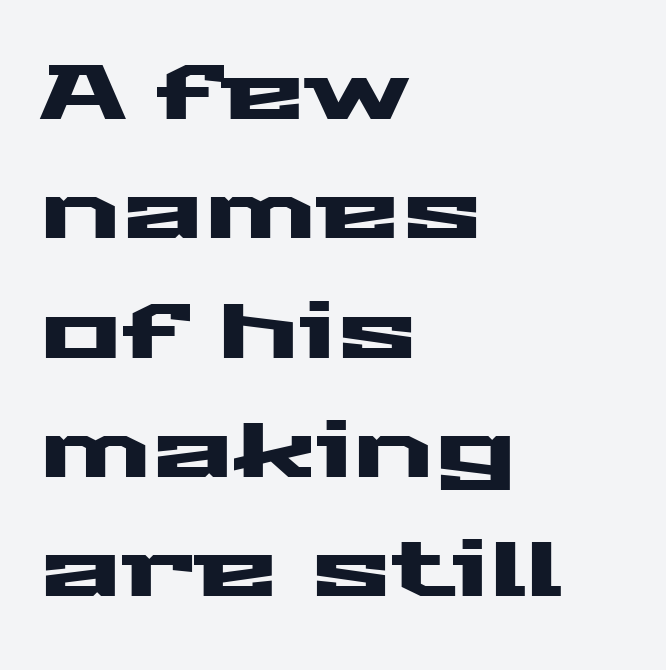
{"serif": "no", "italic": "no", "width": "wide", "stroke_contrast": "medium", "x_height": "medium", "monospaced": "no", "underline": "no", "align": "left", "line_spacing": "normal", "line_spacing_ratio": 1.55, "letter_spacing": "normal", "letter_spacing_em": 0.0, "glyph_px": 77}
